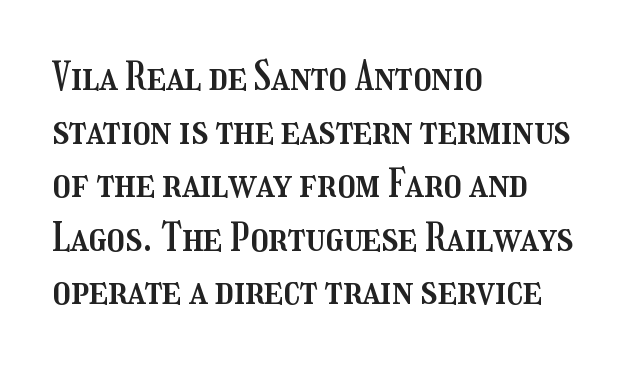
The image shows 40 px condensed type, upright; set left-aligned, normal line spacing (1.34x), normal letter spacing, not underlined; medium stroke contrast and a medium x-height.
